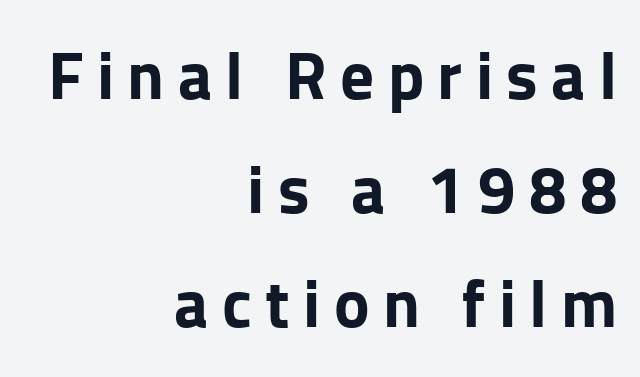
The image shows 67 px bold sans-serif type, upright; set right-aligned, normal line spacing (1.7x), unusually wide letter spacing (+0.2 em), not underlined; low stroke contrast and a medium x-height.
